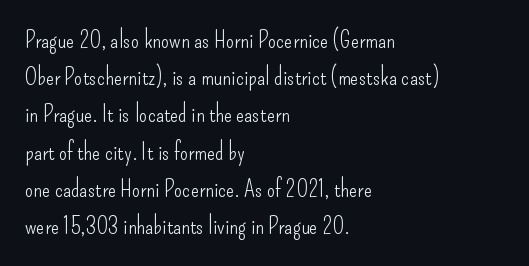
Q: Is the text bold? A: No.
Q: Is the text italic (slanted)? A: No, it is upright.
Q: Is the text underlined? A: No.
Q: How is the paragraph aligned? A: Left-aligned.
Q: Is the spacing between letters normal or unusually wide? A: Normal.
Q: Is the spacing between lines tight, normal or loose? A: Normal.
